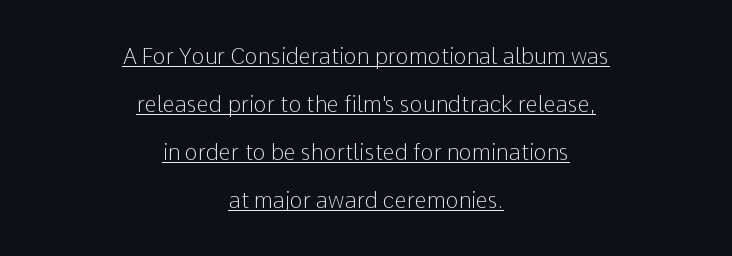
Default kerning and tracking; the words read as compact shapes. Weight: not bold — regular or lighter. Compared with a flush-left layout, this one balances lines on the center instead. Caption: lettering with a line underneath. Widely set lines give the paragraph a tall, airy silhouette. This is roman type, the default non-slanted kind.
